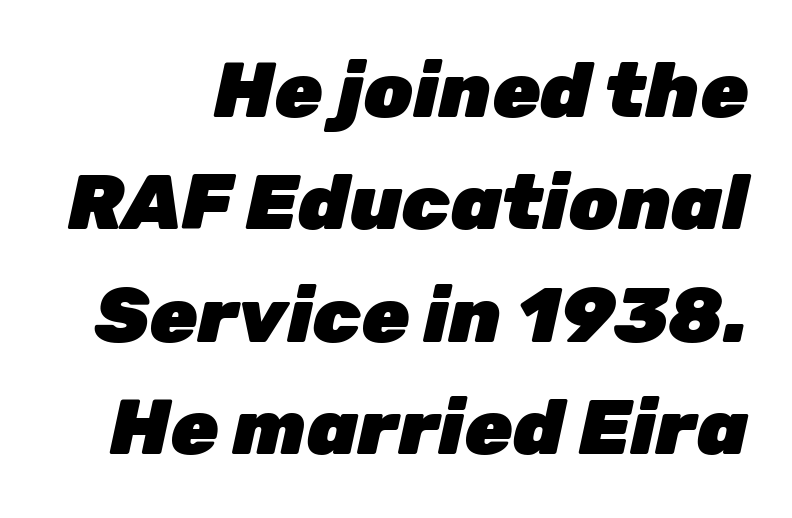
The image shows 78 px heavy type, italic (leaning right); set normal line spacing (1.44x), normal letter spacing, not underlined; low stroke contrast and a medium x-height.
